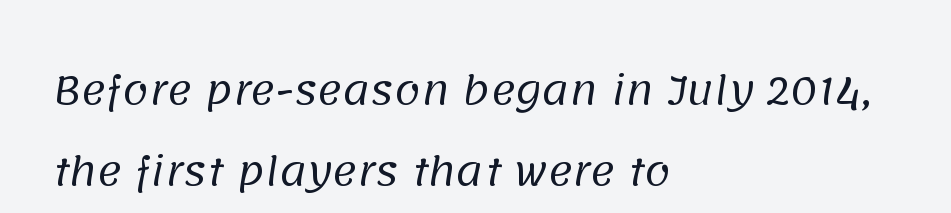
Q: Is the text bold? A: No.
Q: Is the typeface a serif or a sans-serif typeface? A: Sans-serif.
Q: Is the text underlined? A: No.
Q: How is the paragraph aligned? A: Left-aligned.
Q: Is the spacing between letters normal or unusually wide? A: Normal.
Q: Is the spacing between lines tight, normal or loose? A: Loose.
Q: Width (condensed, normal, or wide)? A: Normal.
Q: Stroke contrast? A: Low.
Q: x-height? A: Large.
Q: Monospaced? A: No.
